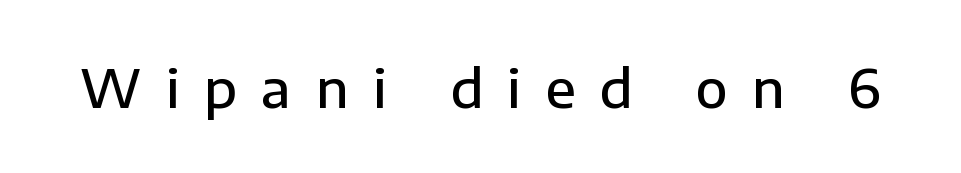
Unmarked baselines from the first word to the last. Classification — sans serif. A somewhat darkened texture: the type is semibold rather than bold. Every stem runs plumb, perpendicular to the baseline.
